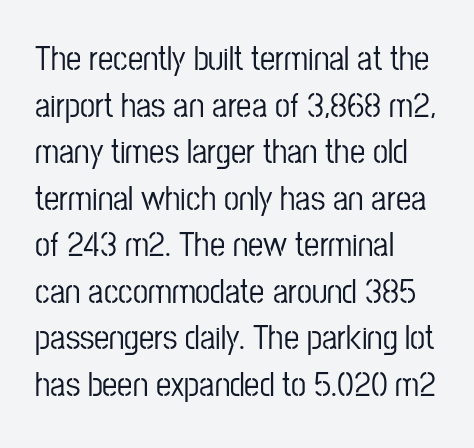
Q: Is the text italic (slanted)? A: No, it is upright.
Q: Is the typeface a serif or a sans-serif typeface? A: Sans-serif.
Q: Is the text underlined? A: No.
Q: How is the paragraph aligned? A: Left-aligned.
Q: Is the spacing between letters normal or unusually wide? A: Normal.
Q: Is the spacing between lines tight, normal or loose? A: Normal.
Q: Width (condensed, normal, or wide)? A: Condensed.
Q: Stroke contrast? A: Low.
Q: x-height? A: Medium.
Q: Monospaced? A: No.
